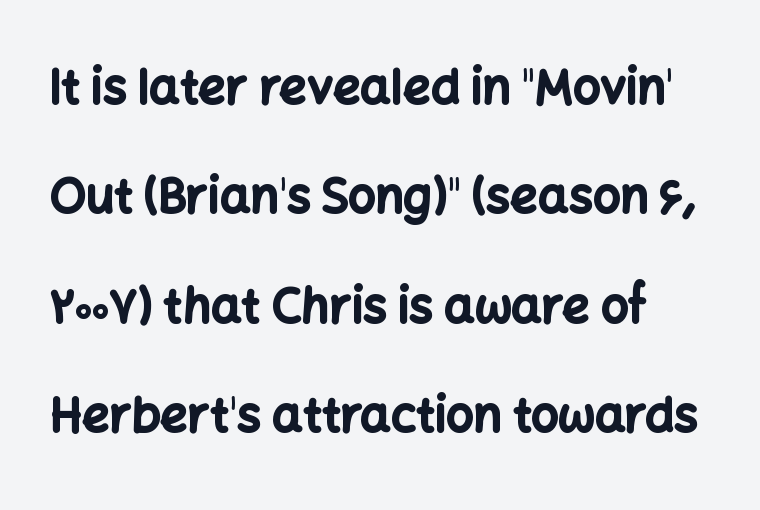
Q: Is the text bold? A: Yes.
Q: Is the text italic (slanted)? A: No, it is upright.
Q: Is the typeface a serif or a sans-serif typeface? A: Sans-serif.
Q: Is the text underlined? A: No.
Q: Is the spacing between letters normal or unusually wide? A: Normal.
Q: Is the spacing between lines tight, normal or loose? A: Loose.
Q: Width (condensed, normal, or wide)? A: Normal.
Q: Stroke contrast? A: Low.
Q: x-height? A: Medium.
Q: Monospaced? A: No.
